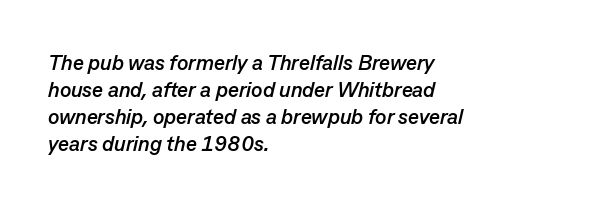
The image shows 21 px bold type, italic (leaning right); set left-aligned, normal line spacing (1.29x), normal letter spacing, not underlined.
